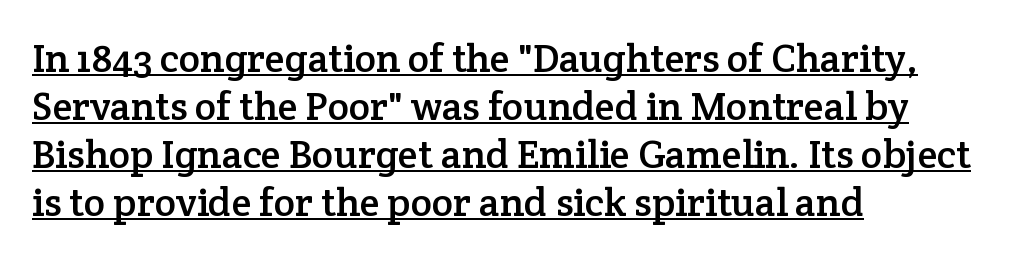
{"serif": "yes", "italic": "no", "width": "normal", "stroke_contrast": "low", "x_height": "medium", "monospaced": "no", "underline": "yes", "align": "left", "line_spacing_ratio": 1.2, "letter_spacing": "normal", "letter_spacing_em": 0.0, "glyph_px": 40}
